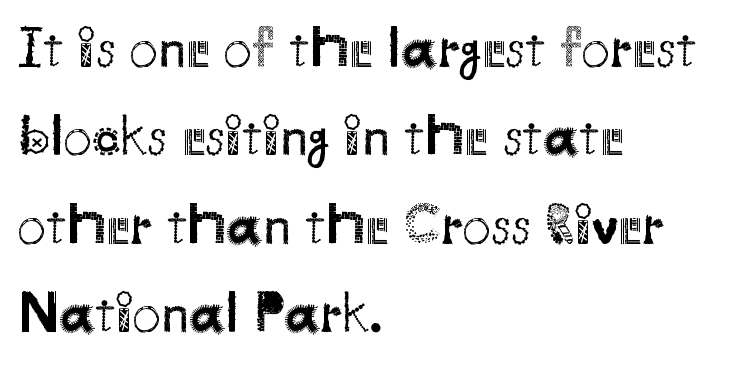
A typesetter would call this leading conventional body-copy spacing. The designer went with a sans here, leaving each stem footless. Underline: absent. Short note: letters normally spaced.
